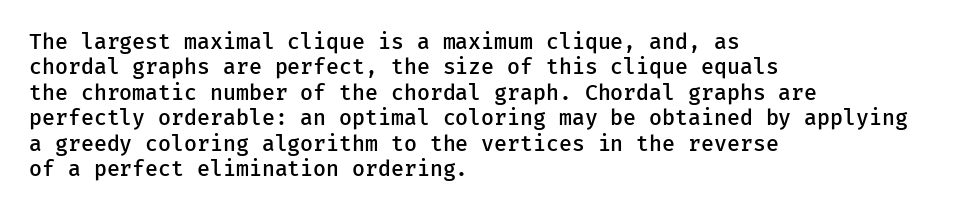
The image shows 21 px text type, upright; set left-aligned, line spacing 1.21x, normal letter spacing, not underlined.
